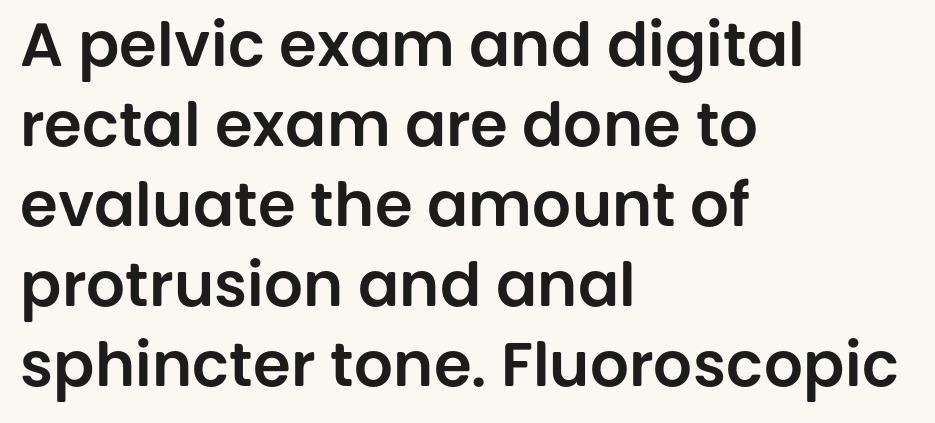
{"serif": "no", "italic": "no", "width": "normal", "stroke_contrast": "low", "x_height": "large", "monospaced": "no", "underline": "no", "align": "left", "line_spacing": "normal", "line_spacing_ratio": 1.31, "letter_spacing": "normal", "letter_spacing_em": 0.0, "glyph_px": 61}
